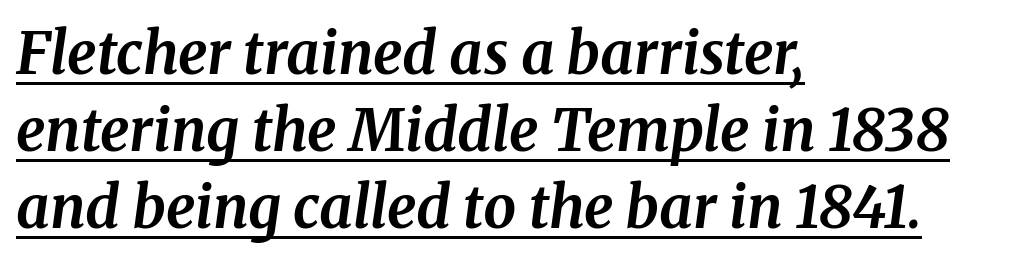
Honestly, the letter spacing is just normal — you wouldn't notice it. Every character sits at an angle, as italics do. Character widths vary here, with narrow letters taking less room than wide ones. Pretty heavy lettering here — definitely bold. Successive baselines arrive at the customary interval.
